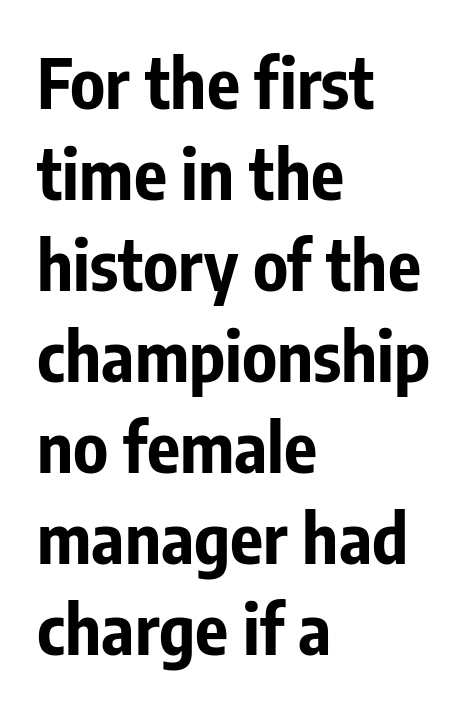
A typesetter would call this zero additional tracking. Plain, unruled lines of type. The rag falls on the right side of this text block. Rendered with straight, roman letterforms. The font is running at its bold setting. Looks like regular typesetting: each glyph gets only the width it needs.
